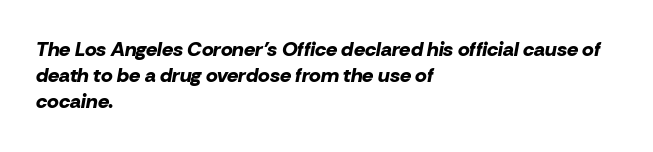
{"italic": "yes", "lean": "right", "slant_degrees": 10, "bold": "yes", "underline": "no", "align": "left", "line_spacing": "normal", "line_spacing_ratio": 1.31, "letter_spacing": "normal", "letter_spacing_em": 0.0, "glyph_px": 20}
